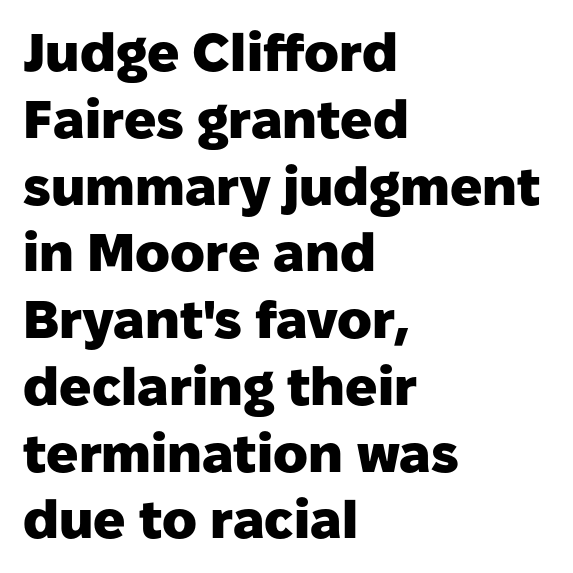
Q: Is the text bold? A: Yes.
Q: Is the text italic (slanted)? A: No, it is upright.
Q: Is the typeface a serif or a sans-serif typeface? A: Sans-serif.
Q: Is the text underlined? A: No.
Q: How is the paragraph aligned? A: Left-aligned.
Q: Is the spacing between letters normal or unusually wide? A: Normal.
Q: Is the spacing between lines tight, normal or loose? A: Normal.
Q: Width (condensed, normal, or wide)? A: Normal.
Q: Stroke contrast? A: Low.
Q: x-height? A: Medium.
Q: Monospaced? A: No.
